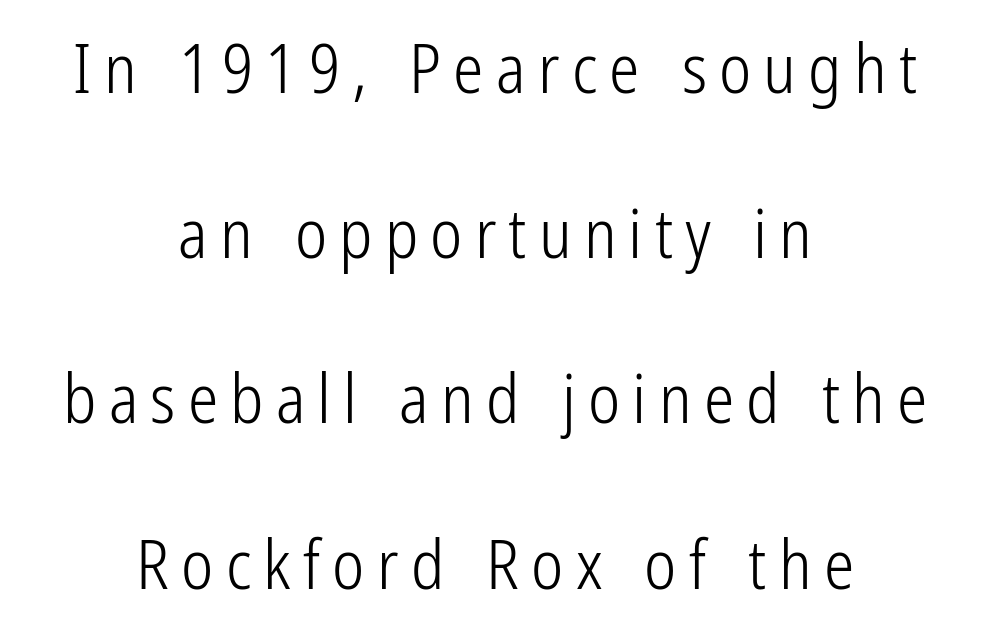
{"serif": "no", "italic": "no", "bold": "no", "weight": "light", "width": "condensed", "stroke_contrast": "low", "x_height": "medium", "monospaced": "no", "underline": "no", "align": "center", "line_spacing": "loose", "line_spacing_ratio": 2.43, "glyph_px": 68}
